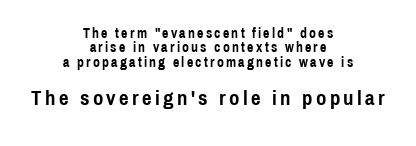
Q: Is the text bold? A: Yes.
Q: Is the text italic (slanted)? A: No, it is upright.
Q: Is the text underlined? A: No.
Q: How is the paragraph aligned? A: Centered.
Q: Is the spacing between lines tight, normal or loose? A: Tight.
Q: Which block of text is set in a larger size, the first (top) or the second (bottom)? A: The second (bottom) one.
